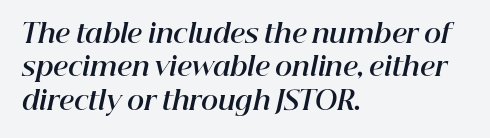
Q: Is the text bold? A: Yes.
Q: Is the text italic (slanted)? A: Yes, it leans right by about 12 degrees.
Q: Is the text underlined? A: No.
Q: How is the paragraph aligned? A: Left-aligned.
Q: Is the spacing between letters normal or unusually wide? A: Normal.
Q: Is the spacing between lines tight, normal or loose? A: Normal.
